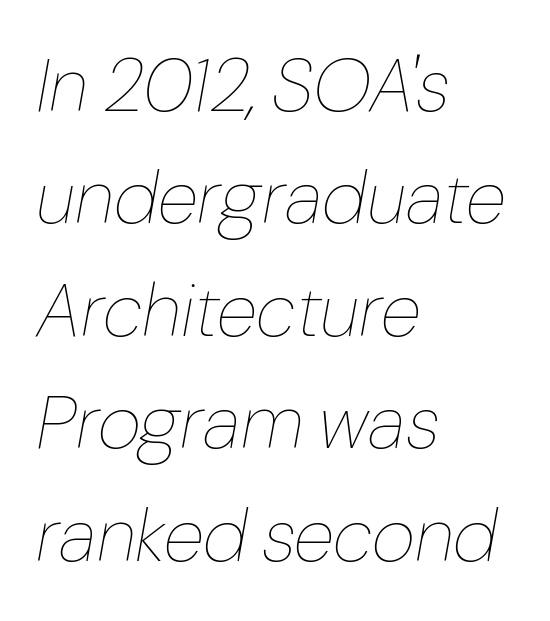
The image shows 75 px thin type, italic (leaning right); set left-aligned, normal line spacing (1.5x), normal letter spacing, not underlined; low stroke contrast and a medium x-height.
